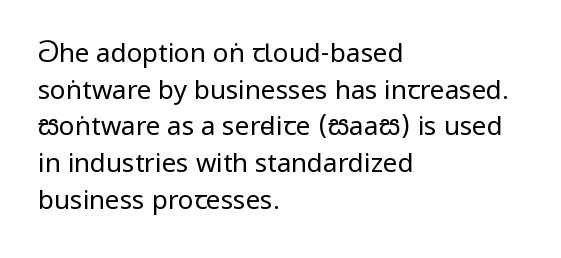
The image shows 26 px text type, upright; set left-aligned, normal line spacing (1.41x), normal letter spacing, not underlined.
